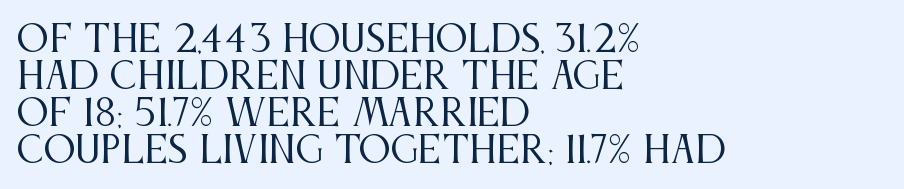
The image shows 36 px regular-weight, condensed serif type, upright; set left-aligned, tight line spacing (1.03x), normal letter spacing, not underlined; medium stroke contrast and a large x-height.
